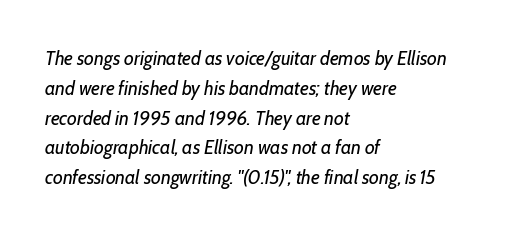
Q: Is the text bold? A: No.
Q: Is the text italic (slanted)? A: Yes, it leans right by about 10 degrees.
Q: Is the text underlined? A: No.
Q: How is the paragraph aligned? A: Left-aligned.
Q: Is the spacing between letters normal or unusually wide? A: Normal.
Q: Is the spacing between lines tight, normal or loose? A: Normal.
